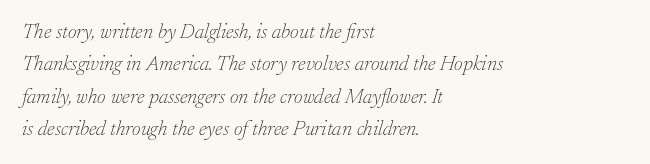
{"italic": "yes", "lean": "right", "slant_degrees": 17, "bold": "no", "underline": "no", "align": "left", "line_spacing": "normal", "line_spacing_ratio": 1.54, "letter_spacing": "normal", "letter_spacing_em": 0.0, "glyph_px": 21}
